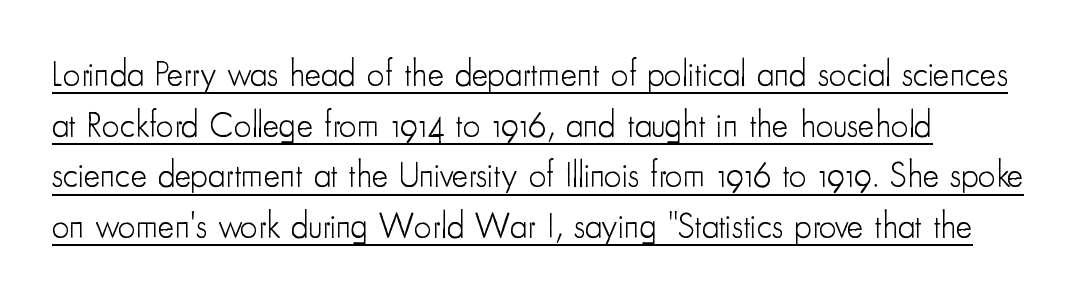
Tall strokes in this sample are plumb rather than angled. Summary of vertical rhythm: regular, with standard interline spacing. Is this a fixed-width face? No — the glyphs have proportional, varying widths. The glyphs in this specimen are sans serif. Like a heading marked for emphasis, these lines bear an underscore.
